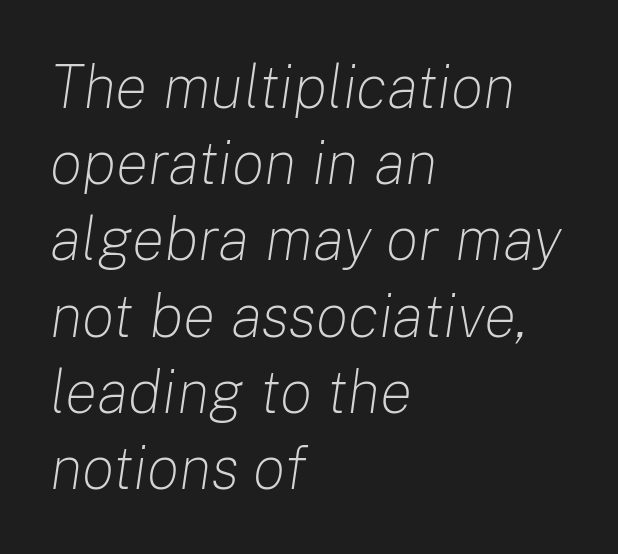
Quick note: interline space is typical. The zone under the glyphs is completely vacant. The lines are quadded left. Does the lettering tilt? It does — this is italic. These glyphs show unthickened strokes, regular width or finer. Nothing unusual about the tracking: characters are spaced as the font intends.
